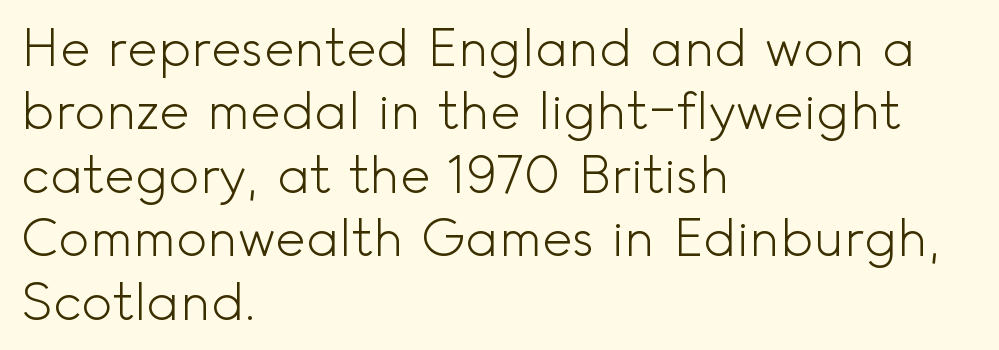
Clear beneath every line of the passage. The typography opts for an upright posture over an oblique one. These lines are rendered in a variable-pitch font. Nobody touched the tracking dial on this one. No chunkiness to these letters — they're not bold. Are there feet on the stems? There aren't — it's a sans.
